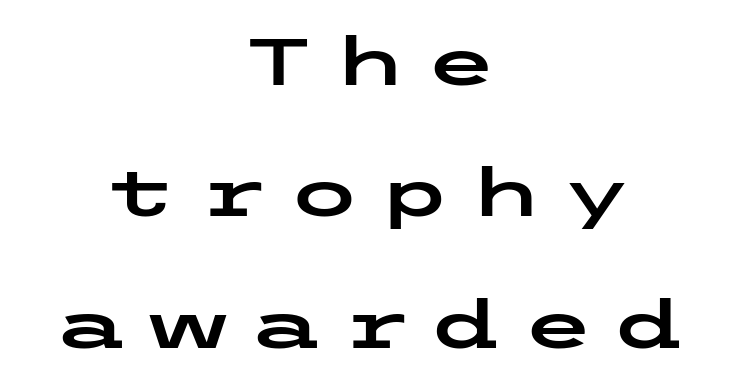
{"serif": "no", "italic": "no", "width": "wide", "stroke_contrast": "low", "x_height": "medium", "underline": "no", "align": "center", "line_spacing": "loose", "line_spacing_ratio": 1.99, "letter_spacing": "wide", "letter_spacing_em": 0.28, "glyph_px": 66}
